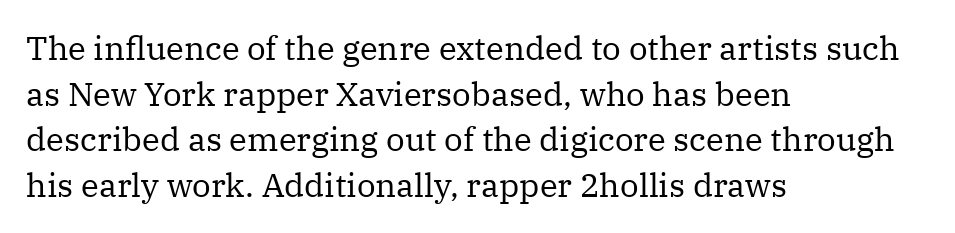
Varying glyph widths throughout — classic text-font behaviour. This is not heavy type; no bold has been used. To sum up the face: it has serifs. Which margin do the lines hug? The left one — the right edge is uneven.
